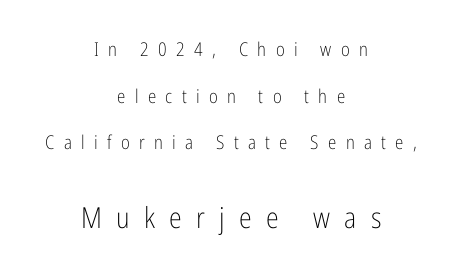
{"serif": "no", "italic": "no", "bold": "no", "weight": "light", "width": "condensed", "stroke_contrast": "low", "x_height": "medium", "monospaced": "no", "underline": "no", "align": "center", "line_spacing": "loose", "line_spacing_ratio": 2.45, "letter_spacing": "wide", "letter_spacing_em": 0.49, "larger_block": "second", "size_ratio": 1.53, "glyph_px": 29}
